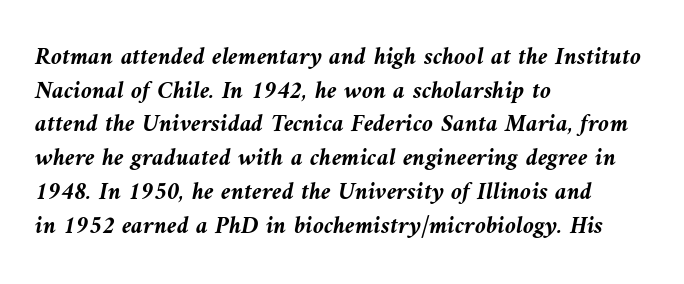
{"italic": "yes", "lean": "left", "slant_degrees": 9, "bold": "yes", "underline": "no", "align": "left", "line_spacing": "normal", "line_spacing_ratio": 1.35, "letter_spacing": "normal", "letter_spacing_em": 0.0, "glyph_px": 25}
